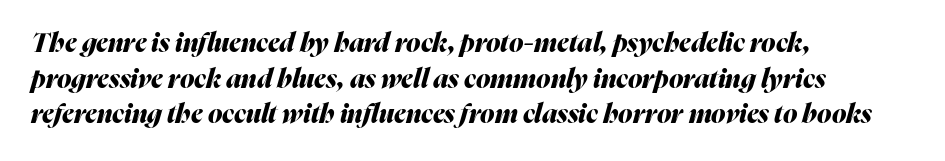
The image shows 26 px bold type, italic (leaning right); set left-aligned, normal line spacing (1.37x), normal letter spacing, not underlined.
